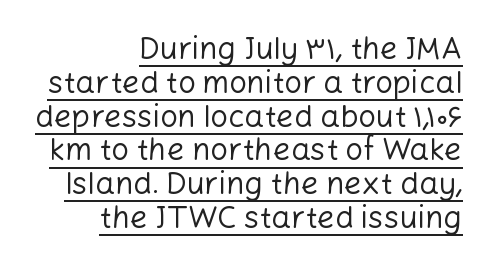
The rendered words wear a rule along their underside. Is there much room between lines? No — they nearly touch. Short note: letters normally spaced. Looks like regular typesetting: each glyph gets only the width it needs. Horizontally, the lines are justified to the trailing edge only. The passage shown is not bold in any degree.
